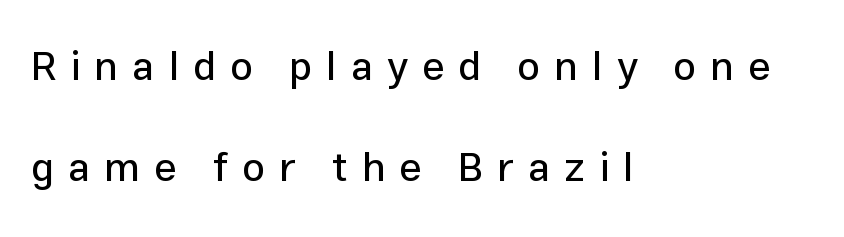
{"serif": "no", "italic": "no", "width": "normal", "stroke_contrast": "low", "x_height": "medium", "monospaced": "no", "underline": "no", "align": "left", "line_spacing": "loose", "line_spacing_ratio": 2.46, "letter_spacing": "wide", "letter_spacing_em": 0.34, "glyph_px": 41}
